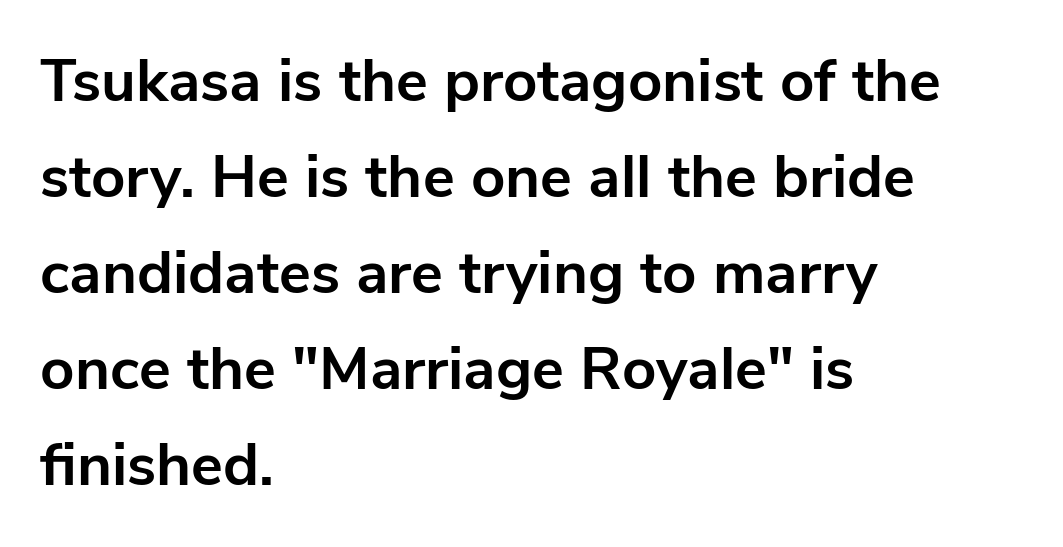
The image shows 60 px bold sans-serif type, upright; set left-aligned, normal line spacing (1.6x), normal letter spacing, not underlined; low stroke contrast and a medium x-height.
